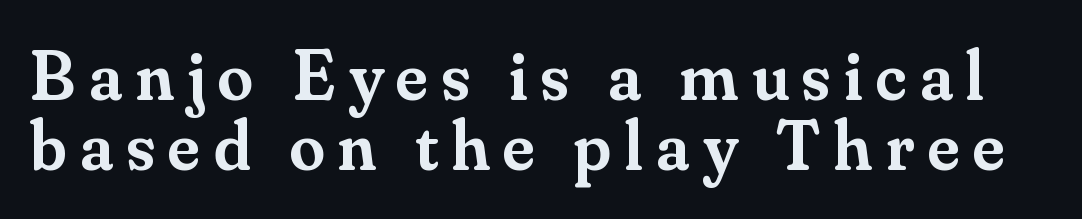
Q: Is the text bold? A: Semi-bold.
Q: Is the text italic (slanted)? A: No, it is upright.
Q: Is the typeface a serif or a sans-serif typeface? A: Serif.
Q: Is the text underlined? A: No.
Q: Is the spacing between lines tight, normal or loose? A: Tight.
Q: Width (condensed, normal, or wide)? A: Normal.
Q: Stroke contrast? A: Medium.
Q: x-height? A: Small.
Q: Monospaced? A: No.
